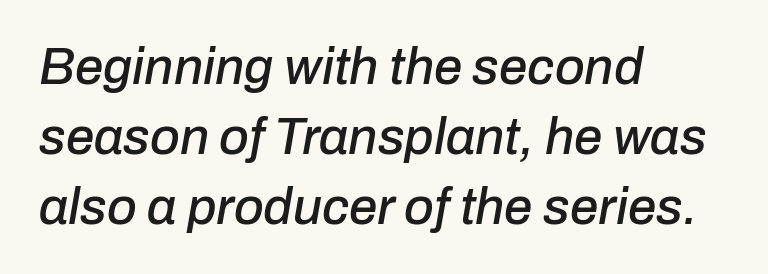
Q: Is the text italic (slanted)? A: Yes, it leans right by about 10 degrees.
Q: Is the text underlined? A: No.
Q: How is the paragraph aligned? A: Left-aligned.
Q: Is the spacing between letters normal or unusually wide? A: Normal.
Q: Is the spacing between lines tight, normal or loose? A: Normal.
Q: Width (condensed, normal, or wide)? A: Normal.
Q: Stroke contrast? A: Low.
Q: x-height? A: Medium.
Q: Monospaced? A: No.
